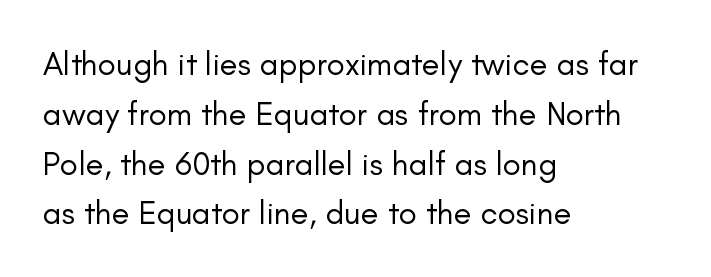
{"serif": "no", "italic": "no", "bold": "no", "weight": "regular", "width": "normal", "stroke_contrast": "low", "x_height": "small", "monospaced": "no", "underline": "no", "align": "left", "line_spacing": "normal", "line_spacing_ratio": 1.51, "letter_spacing": "normal", "letter_spacing_em": 0.0, "glyph_px": 33}
